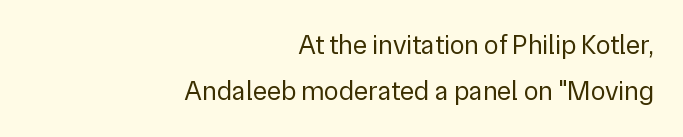
Q: Is the text bold? A: No.
Q: Is the text italic (slanted)? A: No, it is upright.
Q: Is the text underlined? A: No.
Q: How is the paragraph aligned? A: Right-aligned.
Q: Is the spacing between letters normal or unusually wide? A: Normal.
